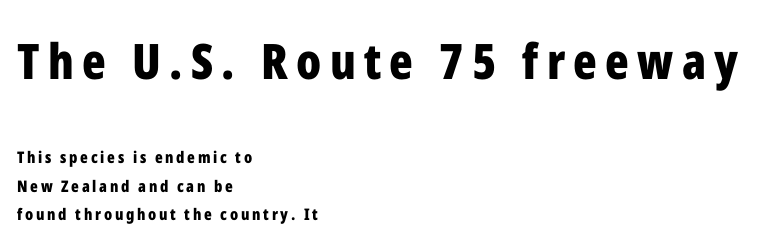
The image shows 49 px bold, condensed sans-serif type, upright; set left-aligned, line spacing 1.78x, not underlined; the first (top) block is 3.06x larger; low stroke contrast and a medium x-height.
